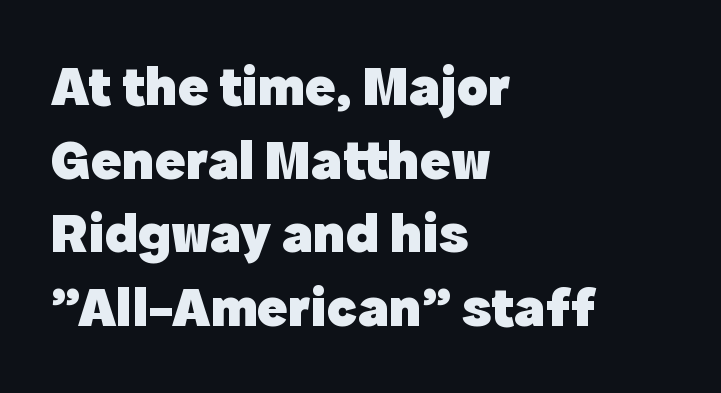
The image shows 57 px heavy sans-serif type, upright; set left-aligned, normal line spacing (1.29x), normal letter spacing, not underlined; a medium x-height.
